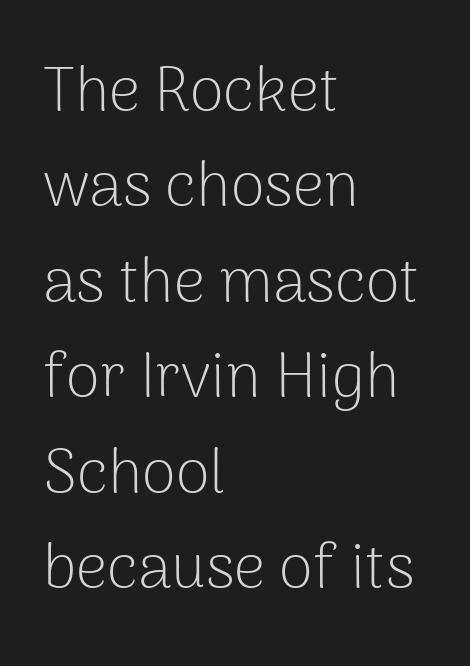
Plain, unruled lines of type. Proportional: the letters do not fall into vertical columns. To sum up the face: it is a sans, with no serifs. A light-to-regular cut is what we see here.
